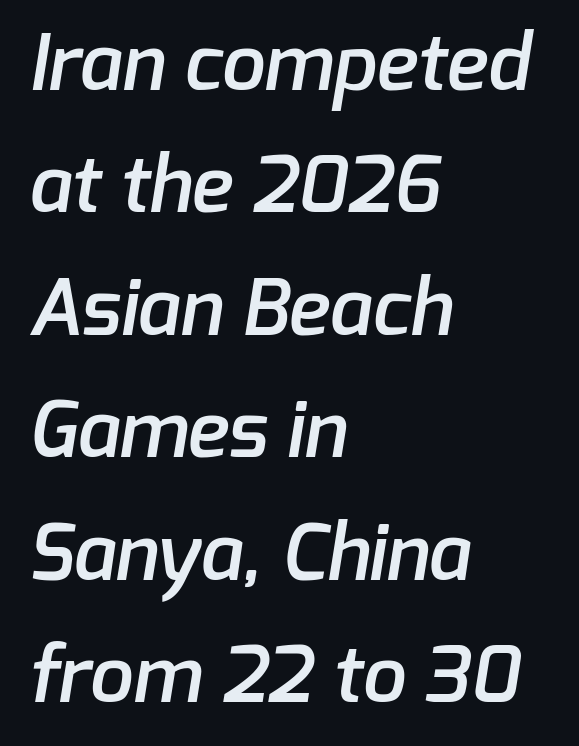
The image shows 78 px semibold sans-serif type; set left-aligned, normal line spacing (1.57x), normal letter spacing, not underlined; low stroke contrast and a medium x-height.
